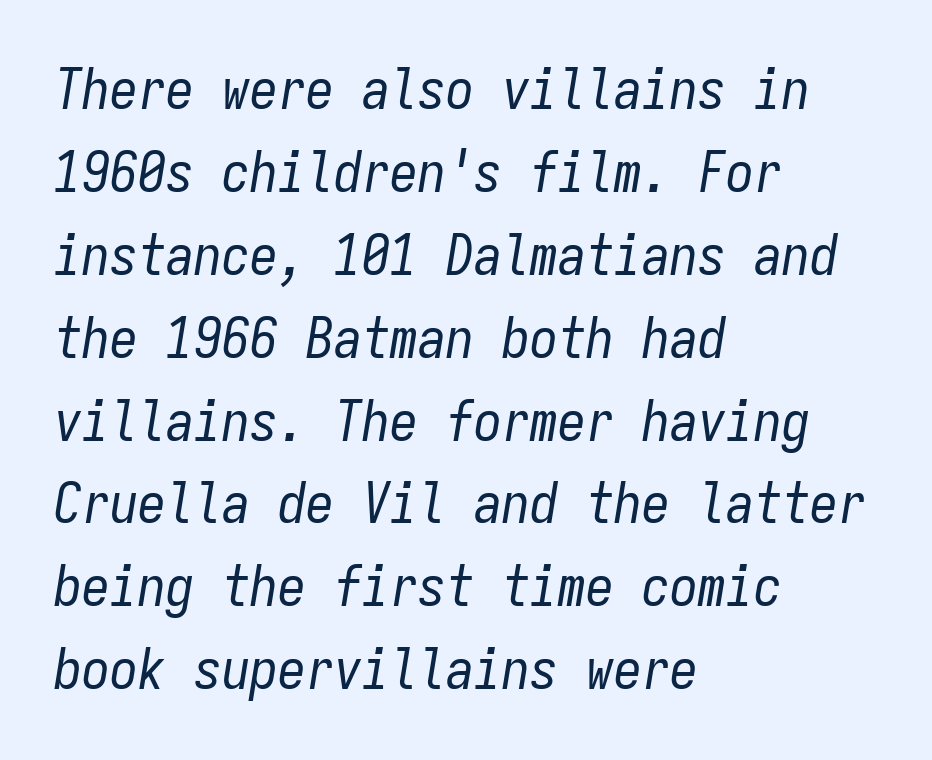
The image shows 56 px regular-weight, condensed type, italic (leaning right), monospaced; set left-aligned, normal line spacing (1.48x), normal letter spacing, not underlined; low stroke contrast and a medium x-height.
